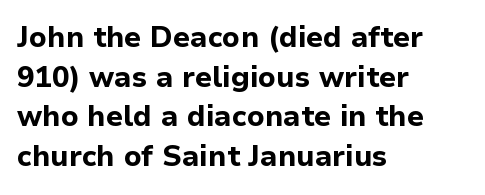
This rendering leaves character spacing at its baseline value. If you drew a ruler down the left edge, every line would touch it. What kind of face is this? One without serifs — a sans. Character widths vary here, with narrow letters taking less room than wide ones. This rendering features lettering with no underline.
